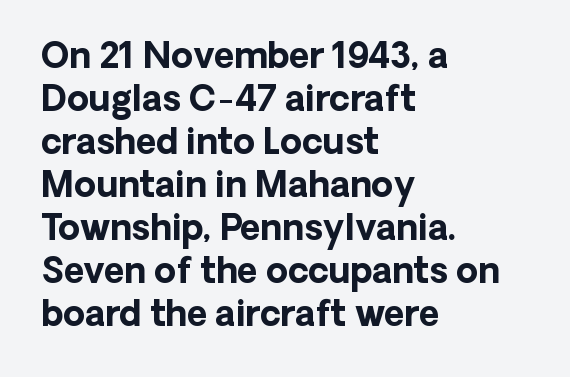
{"serif": "no", "italic": "no", "bold": "yes", "weight": "bold", "width": "normal", "stroke_contrast": "low", "x_height": "medium", "monospaced": "no", "underline": "no", "align": "left", "line_spacing_ratio": 1.23, "letter_spacing": "normal", "letter_spacing_em": 0.0, "glyph_px": 35}
